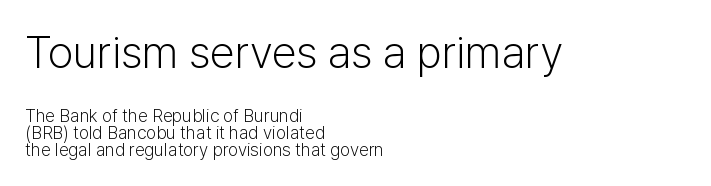
Observe the ordinary spacing: letters are neighbours, not strangers. Nothing heavy about these letters — not bold at all. The face used here is proportionally spaced, like ordinary book or web type. Ascenders rise straight up at ninety degrees.
